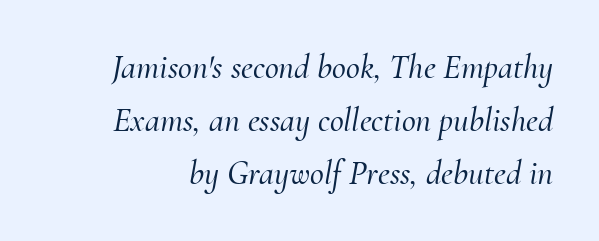
Q: Is the text italic (slanted)? A: Yes, it leans right by about 10 degrees.
Q: Is the typeface a serif or a sans-serif typeface? A: Serif.
Q: Is the text underlined? A: No.
Q: Is the spacing between letters normal or unusually wide? A: Normal.
Q: Is the spacing between lines tight, normal or loose? A: Normal.
Q: Width (condensed, normal, or wide)? A: Normal.
Q: Stroke contrast? A: Medium.
Q: x-height? A: Small.
Q: Monospaced? A: No.
